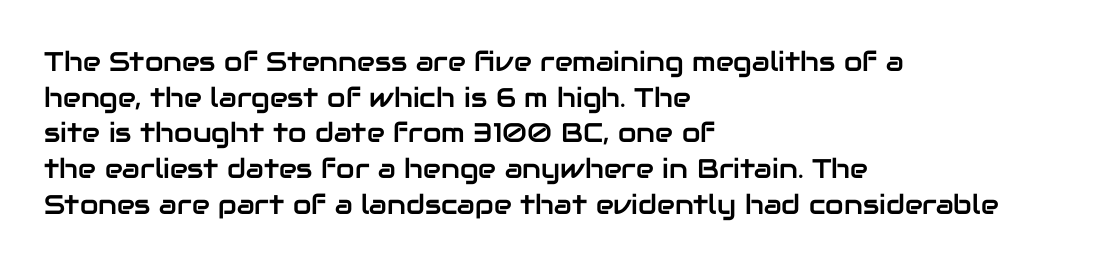
The image shows 27 px text type, upright; set left-aligned, normal line spacing (1.32x), normal letter spacing, not underlined.
